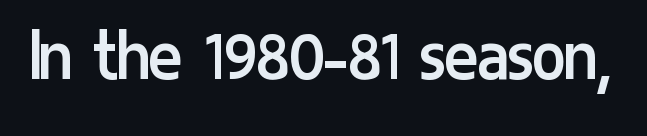
The image shows 79 px regular-weight, condensed sans-serif type, upright; set normal letter spacing, not underlined; low stroke contrast and a medium x-height.
